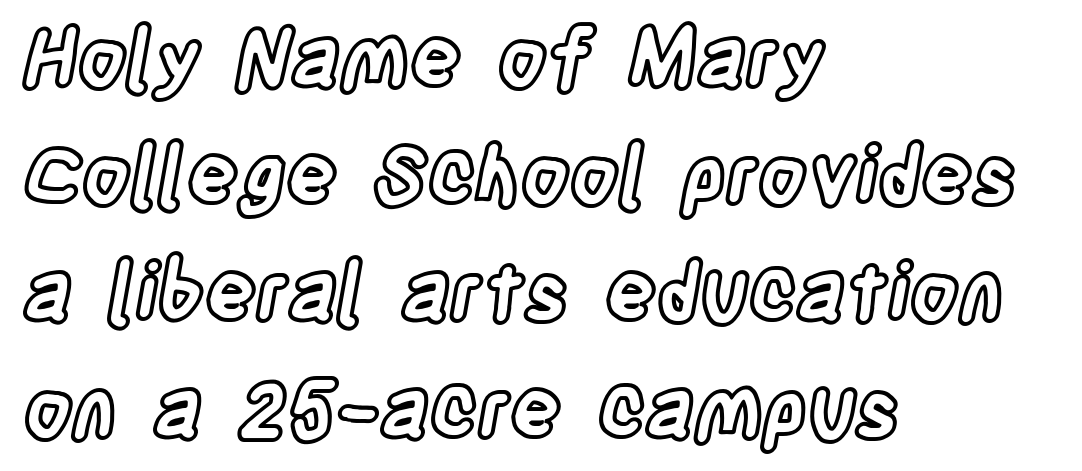
{"width": "condensed", "x_height": "large", "monospaced": "no", "underline": "no", "align": "left", "line_spacing": "normal", "line_spacing_ratio": 1.48, "letter_spacing": "normal", "letter_spacing_em": 0.0, "glyph_px": 79}
